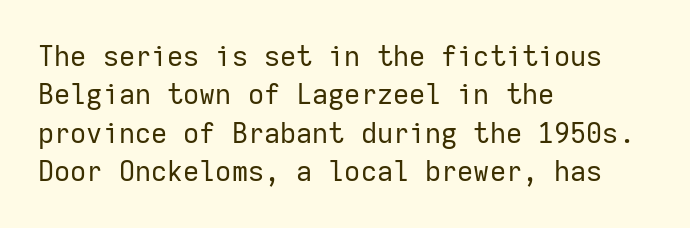
Q: Is the text bold? A: No.
Q: Is the text italic (slanted)? A: No, it is upright.
Q: Is the typeface a serif or a sans-serif typeface? A: Sans-serif.
Q: Is the text underlined? A: No.
Q: How is the paragraph aligned? A: Left-aligned.
Q: Is the spacing between letters normal or unusually wide? A: Normal.
Q: Is the spacing between lines tight, normal or loose? A: Normal.
Q: Width (condensed, normal, or wide)? A: Normal.
Q: Stroke contrast? A: Low.
Q: x-height? A: Medium.
Q: Monospaced? A: Yes.
